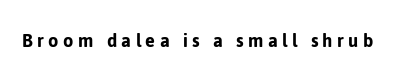
If you drew a line through each stem, it would be perfectly vertical. Anything drawn beneath the words? Only blank space. These lines have a slow, spaced-out rhythm from letter to letter.
